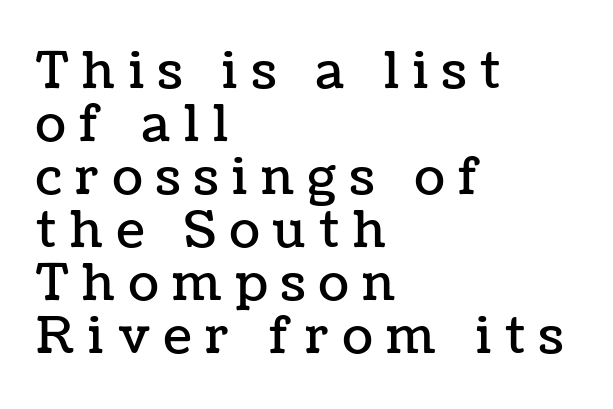
Q: Is the text italic (slanted)? A: No, it is upright.
Q: Is the text underlined? A: No.
Q: How is the paragraph aligned? A: Left-aligned.
Q: Is the spacing between letters normal or unusually wide? A: Unusually wide.
Q: Is the spacing between lines tight, normal or loose? A: Tight.
Q: Width (condensed, normal, or wide)? A: Normal.
Q: Stroke contrast? A: Low.
Q: x-height? A: Medium.
Q: Monospaced? A: No.
